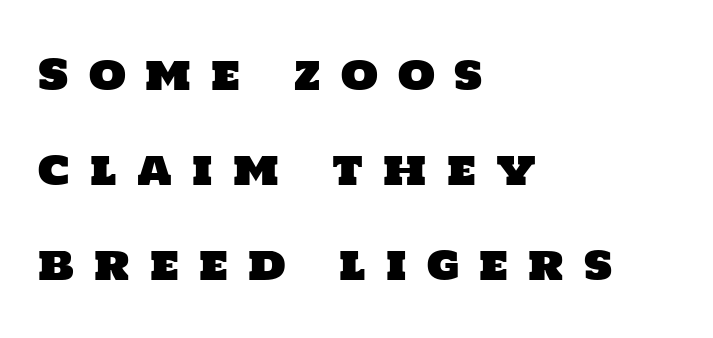
Q: Is the typeface a serif or a sans-serif typeface? A: Sans-serif.
Q: Is the text underlined? A: No.
Q: How is the paragraph aligned? A: Left-aligned.
Q: Is the spacing between letters normal or unusually wide? A: Unusually wide.
Q: Is the spacing between lines tight, normal or loose? A: Loose.
Q: Width (condensed, normal, or wide)? A: Normal.
Q: Stroke contrast? A: Low.
Q: x-height? A: Large.
Q: Monospaced? A: No.
